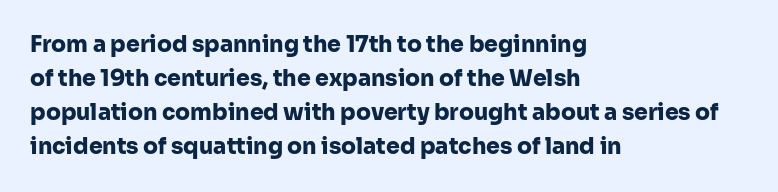
The image shows 22 px bold type, upright; set left-aligned, normal line spacing (1.55x), normal letter spacing, not underlined.
